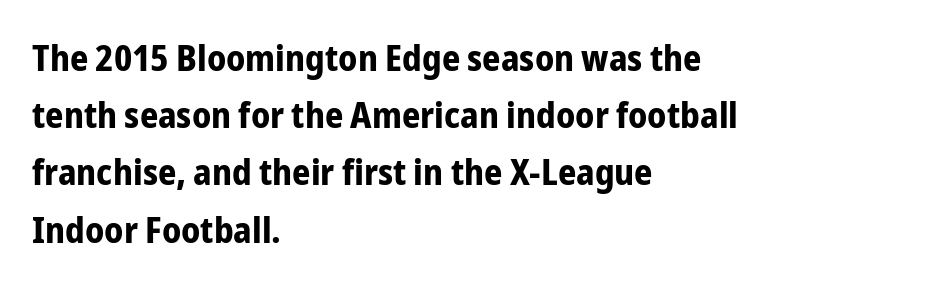
{"serif": "no", "italic": "no", "bold": "yes", "weight": "bold", "width": "condensed", "stroke_contrast": "low", "x_height": "medium", "monospaced": "no", "underline": "no", "align": "left", "line_spacing": "normal", "line_spacing_ratio": 1.59, "letter_spacing": "normal", "letter_spacing_em": 0.0, "glyph_px": 36}
